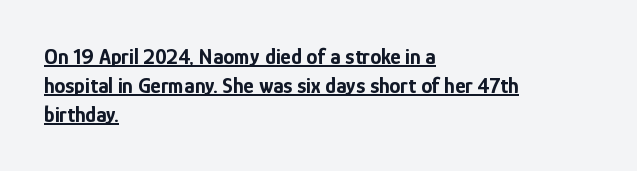
The sample's only ornament is a line tracing under the words. Does extra space separate the letters? No, they use regular spacing. Typesetter's note: full bold, strokes at maximum text heaviness. Alignment: flush left. Whoever set this chose a conventional vertical rhythm.
